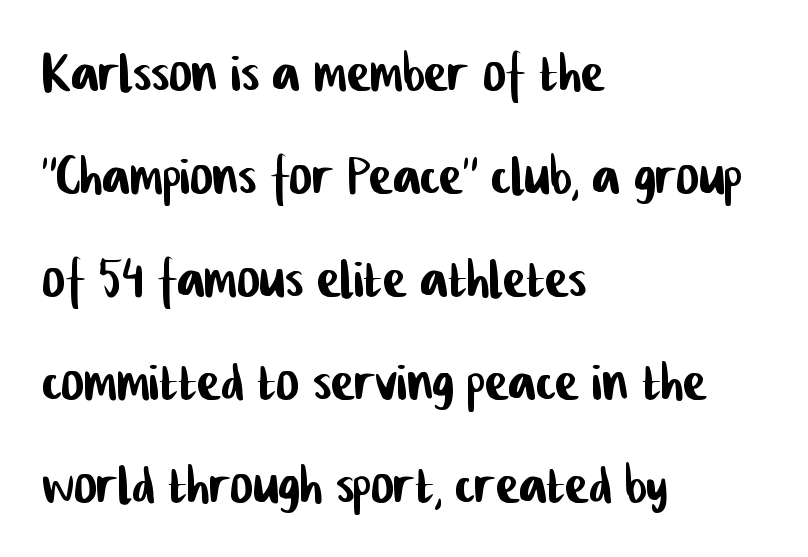
{"serif": "no", "width": "condensed", "stroke_contrast": "low", "x_height": "medium", "monospaced": "no", "underline": "no", "align": "left", "line_spacing": "normal", "line_spacing_ratio": 1.47, "letter_spacing": "normal", "letter_spacing_em": 0.0, "glyph_px": 70}
